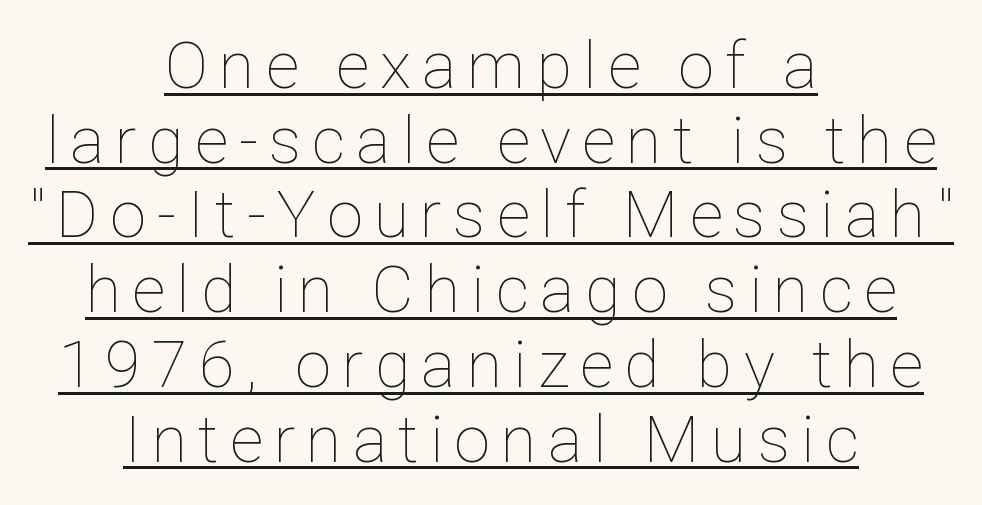
Q: Is the text bold? A: No.
Q: Is the text italic (slanted)? A: No, it is upright.
Q: Is the text underlined? A: Yes.
Q: How is the paragraph aligned? A: Centered.
Q: Is the spacing between lines tight, normal or loose? A: Tight.
Q: Width (condensed, normal, or wide)? A: Normal.
Q: Stroke contrast? A: Low.
Q: x-height? A: Medium.
Q: Monospaced? A: No.
